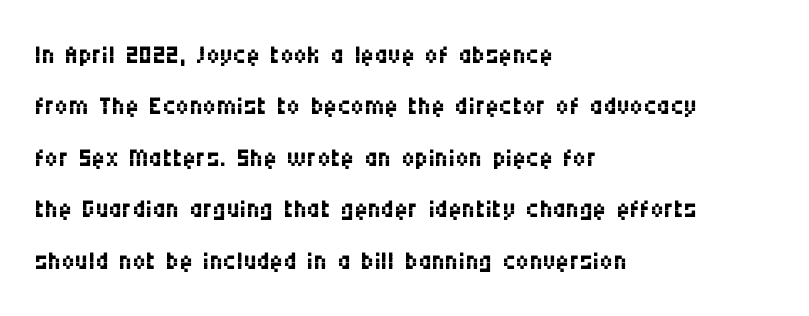
{"serif": "no", "italic": "no", "bold": "no", "weight": "regular", "width": "condensed", "stroke_contrast": "medium", "x_height": "large", "monospaced": "no", "underline": "no", "align": "left", "line_spacing": "normal", "line_spacing_ratio": 1.39, "letter_spacing": "normal", "letter_spacing_em": 0.0, "glyph_px": 37}
